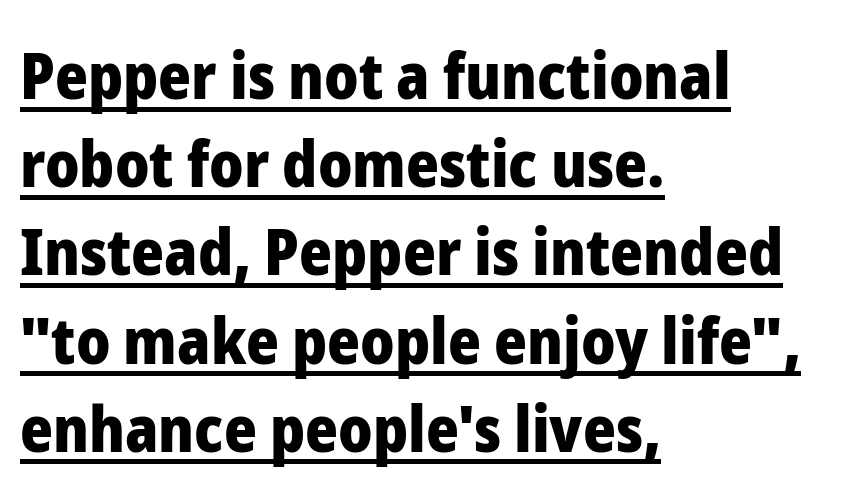
Q: Is the text bold? A: Yes.
Q: Is the text italic (slanted)? A: No, it is upright.
Q: Is the typeface a serif or a sans-serif typeface? A: Sans-serif.
Q: Is the text underlined? A: Yes.
Q: How is the paragraph aligned? A: Left-aligned.
Q: Is the spacing between letters normal or unusually wide? A: Normal.
Q: Is the spacing between lines tight, normal or loose? A: Normal.
Q: Width (condensed, normal, or wide)? A: Normal.
Q: Stroke contrast? A: Low.
Q: x-height? A: Medium.
Q: Monospaced? A: No.
